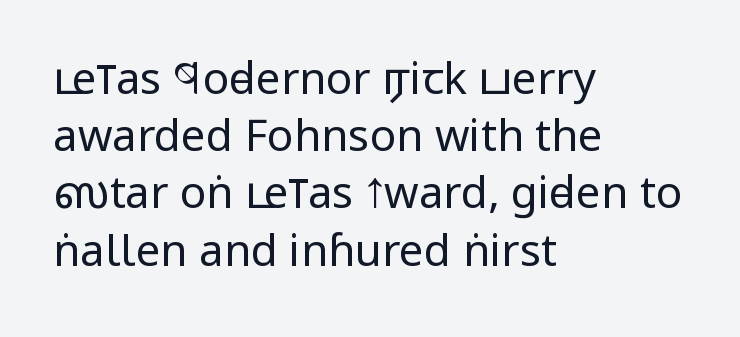
The image shows 44 px regular-weight, condensed sans-serif type, upright; set left-aligned, normal line spacing (1.3x), normal letter spacing, not underlined; low stroke contrast and a large x-height.
